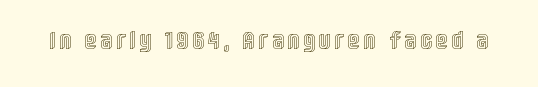
Q: Is the text italic (slanted)? A: No, it is upright.
Q: Is the text underlined? A: No.
Q: Is the spacing between letters normal or unusually wide? A: Unusually wide.
